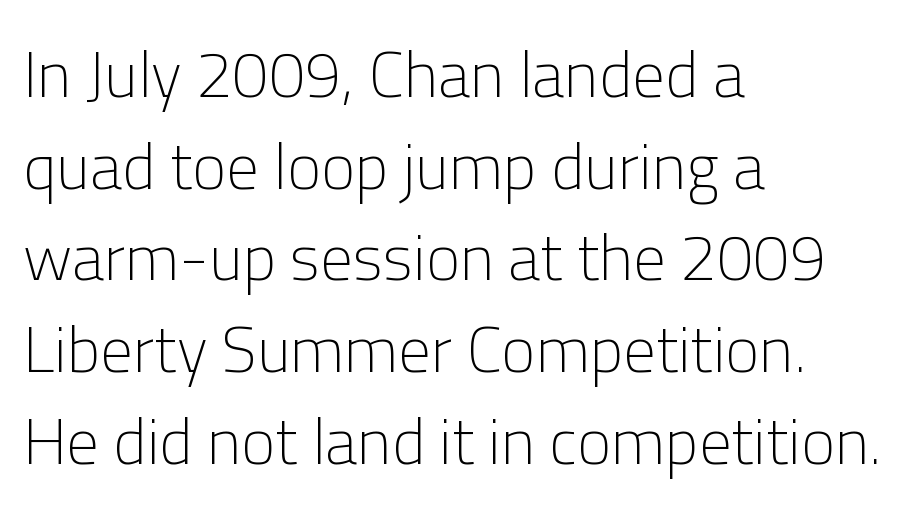
Proportional: the letters do not fall into vertical columns. The typeface has the unassuming heft of standard copy or less. Check under the words: just untouched page. These lines are set flush left with a ragged right edge.
